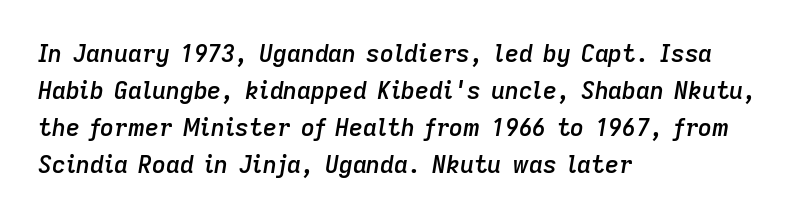
Q: Is the text bold? A: Semi-bold.
Q: Is the text italic (slanted)? A: Yes, it leans right by about 9 degrees.
Q: Is the text underlined? A: No.
Q: How is the paragraph aligned? A: Left-aligned.
Q: Is the spacing between letters normal or unusually wide? A: Normal.
Q: Is the spacing between lines tight, normal or loose? A: Normal.
